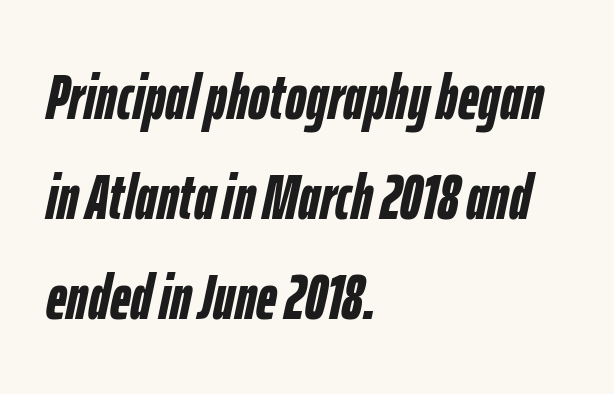
{"italic": "yes", "lean": "right", "slant_degrees": 12, "bold": "yes", "weight": "semibold", "width": "condensed", "stroke_contrast": "low", "x_height": "medium", "monospaced": "no", "underline": "no", "align": "left", "line_spacing": "normal", "line_spacing_ratio": 1.56, "letter_spacing": "normal", "letter_spacing_em": 0.0, "glyph_px": 64}
